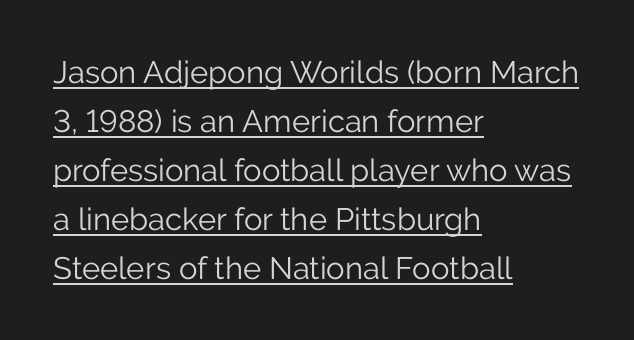
The image shows 31 px light sans-serif type, upright; set left-aligned, normal line spacing (1.58x), normal letter spacing, underlined; low stroke contrast and a medium x-height.
